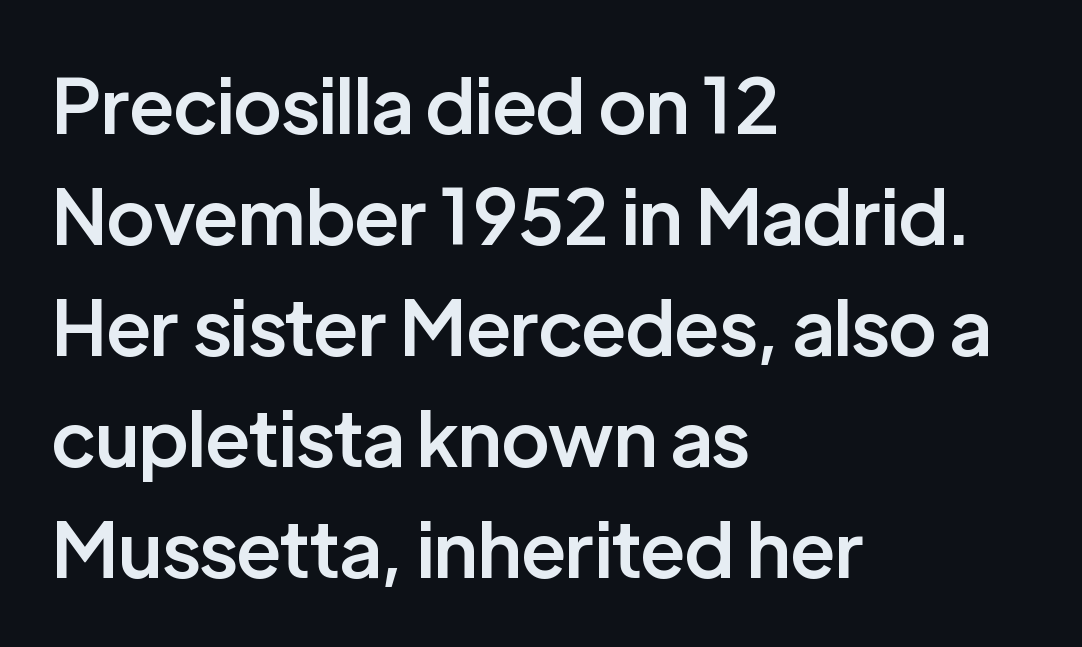
{"serif": "no", "italic": "no", "bold": "semi", "weight": "semibold", "width": "normal", "stroke_contrast": "low", "x_height": "medium", "monospaced": "no", "underline": "no", "align": "left", "line_spacing": "normal", "line_spacing_ratio": 1.46, "letter_spacing": "normal", "letter_spacing_em": 0.0, "glyph_px": 76}
